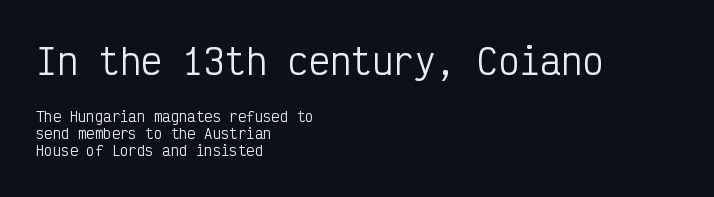
Q: Is the text bold? A: No.
Q: Is the text italic (slanted)? A: No, it is upright.
Q: Is the typeface a serif or a sans-serif typeface? A: Sans-serif.
Q: Is the text underlined? A: No.
Q: How is the paragraph aligned? A: Left-aligned.
Q: Is the spacing between letters normal or unusually wide? A: Normal.
Q: Which block of text is set in a larger size, the first (top) or the second (bottom)? A: The first (top) one.
Q: Width (condensed, normal, or wide)? A: Condensed.
Q: Stroke contrast? A: Low.
Q: x-height? A: Medium.
Q: Monospaced? A: Yes.
